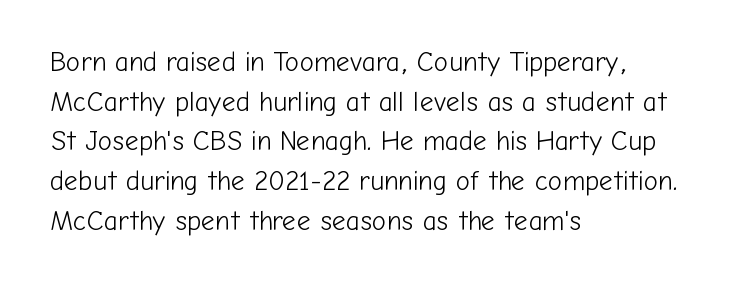
Notice how descenders clear the ascenders below comfortably — that's standard leading. Inter-character spacing is left at the font's built-in metrics. Bare-footed words on every line. The strokes are not fattened; the text isn't bold. A student would call this left alignment; a typographer would say flush left, rag right.
